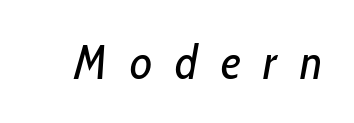
{"italic": "yes", "lean": "right", "slant_degrees": 10, "bold": "no", "weight": "regular", "width": "condensed", "stroke_contrast": "low", "x_height": "medium", "monospaced": "no", "underline": "no", "letter_spacing": "wide", "letter_spacing_em": 0.48, "glyph_px": 48}
